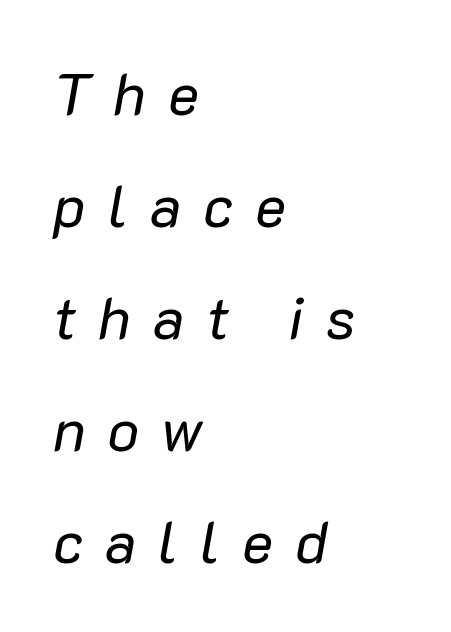
Q: Is the text bold? A: No.
Q: Is the text italic (slanted)? A: Yes, it leans right by about 10 degrees.
Q: Is the text underlined? A: No.
Q: How is the paragraph aligned? A: Left-aligned.
Q: Is the spacing between letters normal or unusually wide? A: Unusually wide.
Q: Is the spacing between lines tight, normal or loose? A: Loose.
Q: Width (condensed, normal, or wide)? A: Normal.
Q: Stroke contrast? A: Low.
Q: x-height? A: Medium.
Q: Monospaced? A: No.
